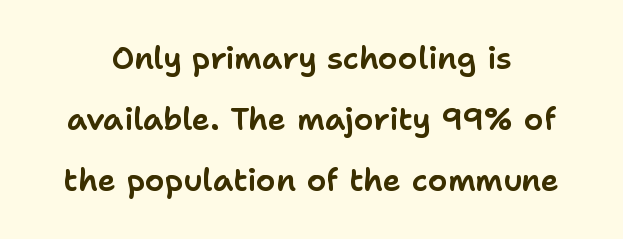
Q: Is the text italic (slanted)? A: No, it is upright.
Q: Is the typeface a serif or a sans-serif typeface? A: Sans-serif.
Q: Is the text underlined? A: No.
Q: Is the spacing between letters normal or unusually wide? A: Normal.
Q: Is the spacing between lines tight, normal or loose? A: Loose.
Q: Width (condensed, normal, or wide)? A: Normal.
Q: Stroke contrast? A: Low.
Q: x-height? A: Medium.
Q: Monospaced? A: No.
